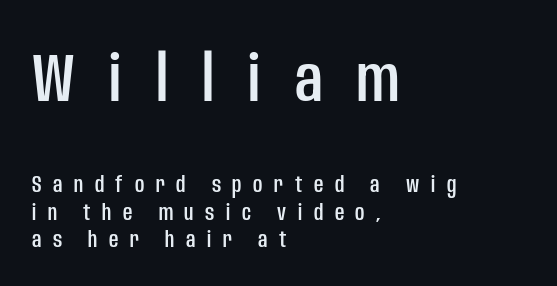
The image shows 68 px condensed sans-serif type, upright; set left-aligned, line spacing 1.2x, unusually wide letter spacing (+0.5 em), not underlined; the first (top) block is 2.96x larger; low stroke contrast and a large x-height.
